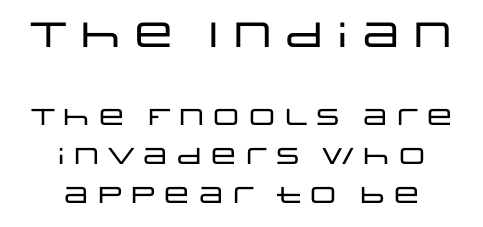
{"serif": "no", "italic": "no", "width": "wide", "stroke_contrast": "low", "x_height": "large", "monospaced": "no", "underline": "no", "align": "center", "line_spacing": "normal", "line_spacing_ratio": 1.69, "letter_spacing": "normal", "letter_spacing_em": 0.0, "larger_block": "first", "size_ratio": 1.52, "glyph_px": 35}
